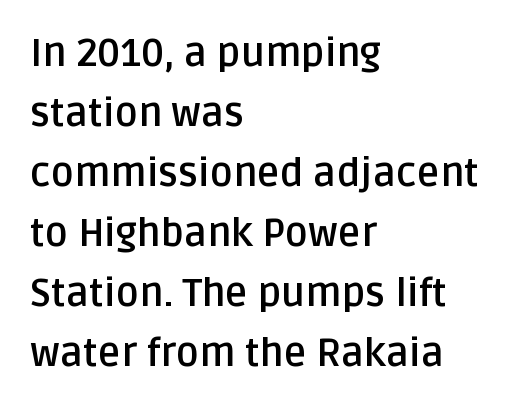
Check where the strokes stop: nothing finishes them off — pure sans. The lettering holds an erect, upright posture throughout. One-word summary of the alignment: left. Has an underline been added? It has not. This sample keeps an unexceptional amount of space between lines.
